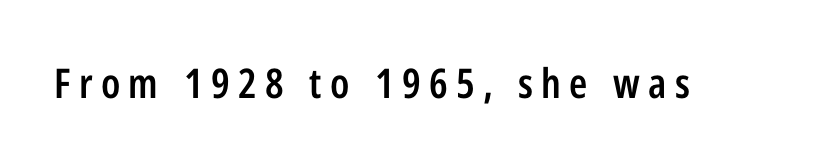
Q: Is the text bold? A: Semi-bold.
Q: Is the text italic (slanted)? A: No, it is upright.
Q: Is the typeface a serif or a sans-serif typeface? A: Sans-serif.
Q: Is the text underlined? A: No.
Q: Is the spacing between letters normal or unusually wide? A: Unusually wide.
Q: Width (condensed, normal, or wide)? A: Condensed.
Q: Stroke contrast? A: Low.
Q: x-height? A: Medium.
Q: Monospaced? A: No.
